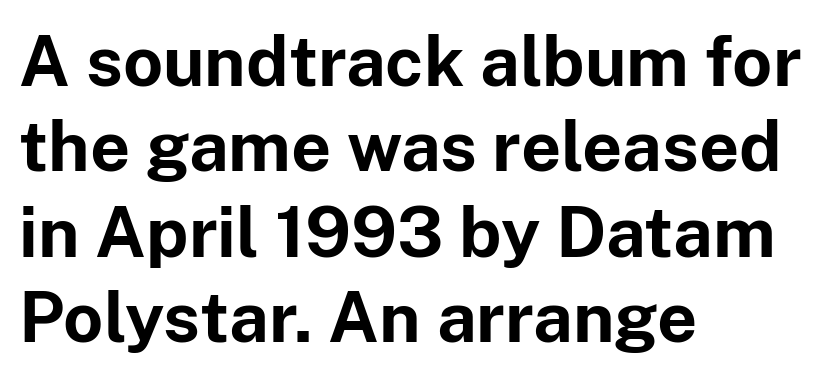
Q: Is the text bold? A: Yes.
Q: Is the text italic (slanted)? A: No, it is upright.
Q: Is the typeface a serif or a sans-serif typeface? A: Sans-serif.
Q: Is the text underlined? A: No.
Q: How is the paragraph aligned? A: Left-aligned.
Q: Is the spacing between letters normal or unusually wide? A: Normal.
Q: Width (condensed, normal, or wide)? A: Normal.
Q: Stroke contrast? A: Low.
Q: x-height? A: Medium.
Q: Monospaced? A: No.
